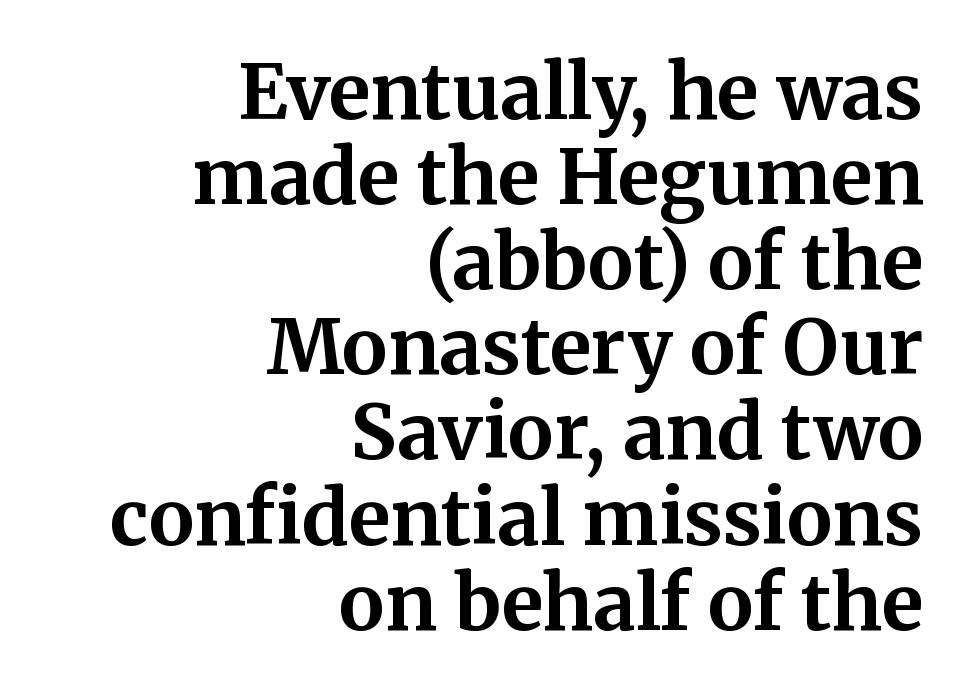
Q: Is the text bold? A: Yes.
Q: Is the text italic (slanted)? A: No, it is upright.
Q: Is the typeface a serif or a sans-serif typeface? A: Serif.
Q: Is the text underlined? A: No.
Q: How is the paragraph aligned? A: Right-aligned.
Q: Is the spacing between letters normal or unusually wide? A: Normal.
Q: Is the spacing between lines tight, normal or loose? A: Tight.
Q: Width (condensed, normal, or wide)? A: Normal.
Q: Stroke contrast? A: Medium.
Q: x-height? A: Medium.
Q: Monospaced? A: No.
